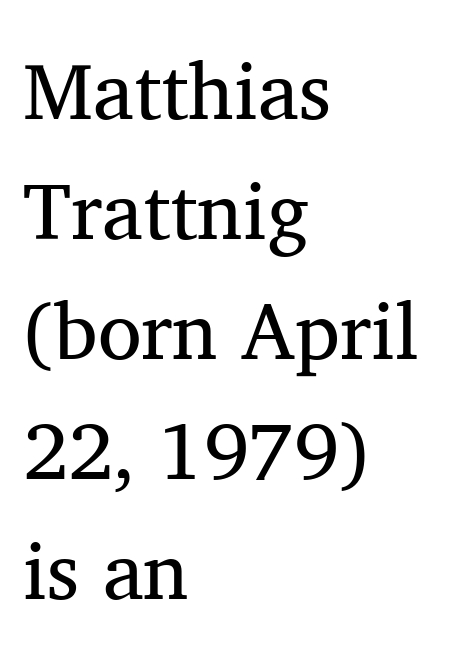
Q: Is the text bold? A: No.
Q: Is the text italic (slanted)? A: No, it is upright.
Q: Is the typeface a serif or a sans-serif typeface? A: Serif.
Q: Is the text underlined? A: No.
Q: How is the paragraph aligned? A: Left-aligned.
Q: Is the spacing between letters normal or unusually wide? A: Normal.
Q: Is the spacing between lines tight, normal or loose? A: Normal.
Q: Width (condensed, normal, or wide)? A: Normal.
Q: Stroke contrast? A: Medium.
Q: x-height? A: Medium.
Q: Monospaced? A: No.
